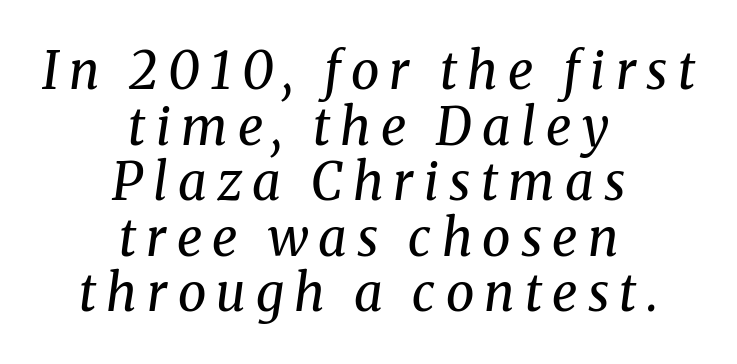
Q: Is the text bold? A: No.
Q: Is the text italic (slanted)? A: Yes, it leans right by about 8 degrees.
Q: Is the typeface a serif or a sans-serif typeface? A: Serif.
Q: Is the text underlined? A: No.
Q: How is the paragraph aligned? A: Centered.
Q: Is the spacing between letters normal or unusually wide? A: Unusually wide.
Q: Is the spacing between lines tight, normal or loose? A: Tight.
Q: Width (condensed, normal, or wide)? A: Normal.
Q: Stroke contrast? A: Medium.
Q: x-height? A: Medium.
Q: Monospaced? A: No.
